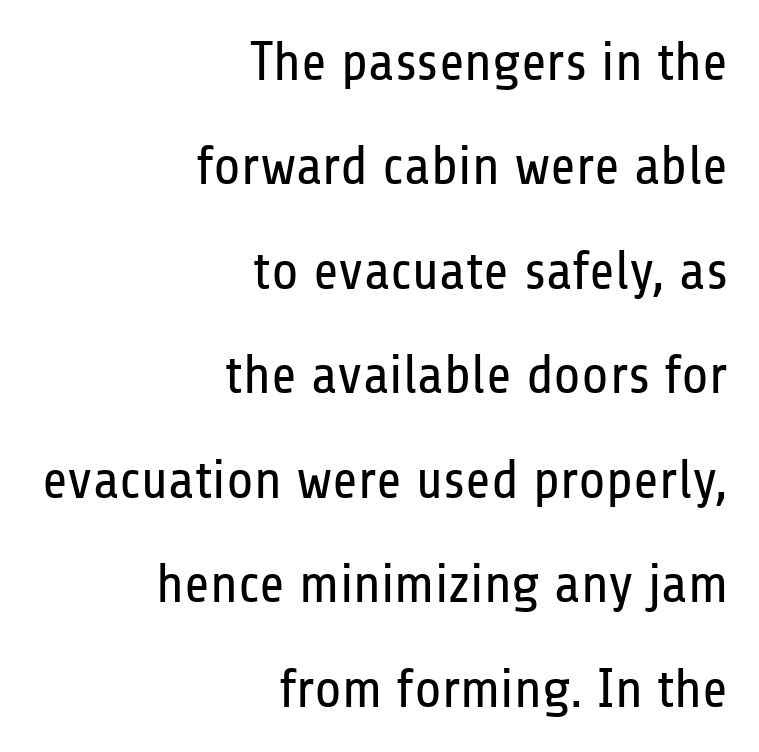
Does extra space separate the letters? No, they use regular spacing. Decoration check: the copy has no underline. Weight class: somewhere from thin through regular. Looks like regular typesetting: each glyph gets only the width it needs. Posture: straight, roman, zero tilt.
